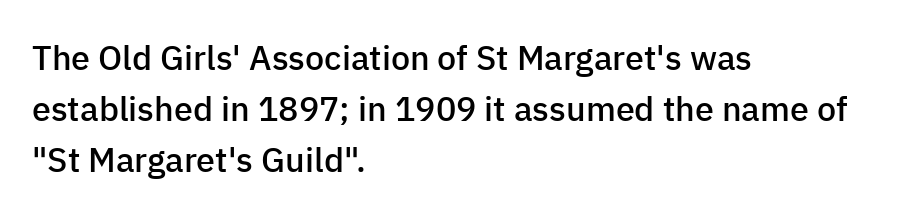
The image shows 34 px semibold sans-serif type, upright; set left-aligned, normal line spacing (1.5x), normal letter spacing, not underlined; low stroke contrast and a medium x-height.
